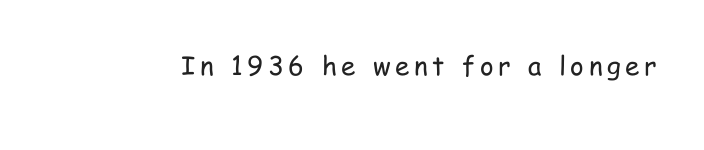
The image shows 26 px text type, upright; set not underlined.
